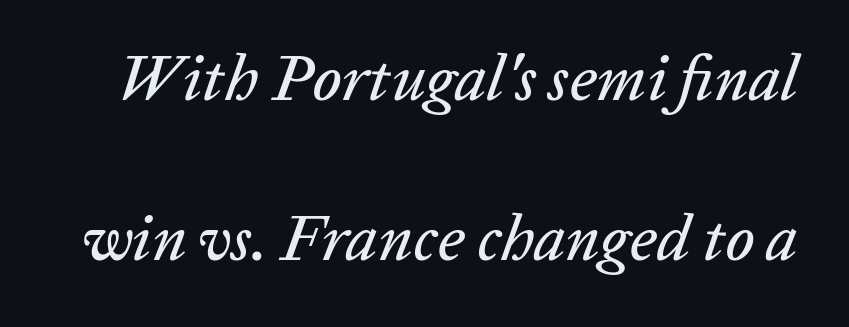
In terms of leading, this rendering errs on the spacious side. Looks like regular typesetting: each glyph gets only the width it needs. Yep, that's italic — everything's leaning. Honestly, the letter spacing is just normal — you wouldn't notice it. Only glyphs here, with clear space below each row.
